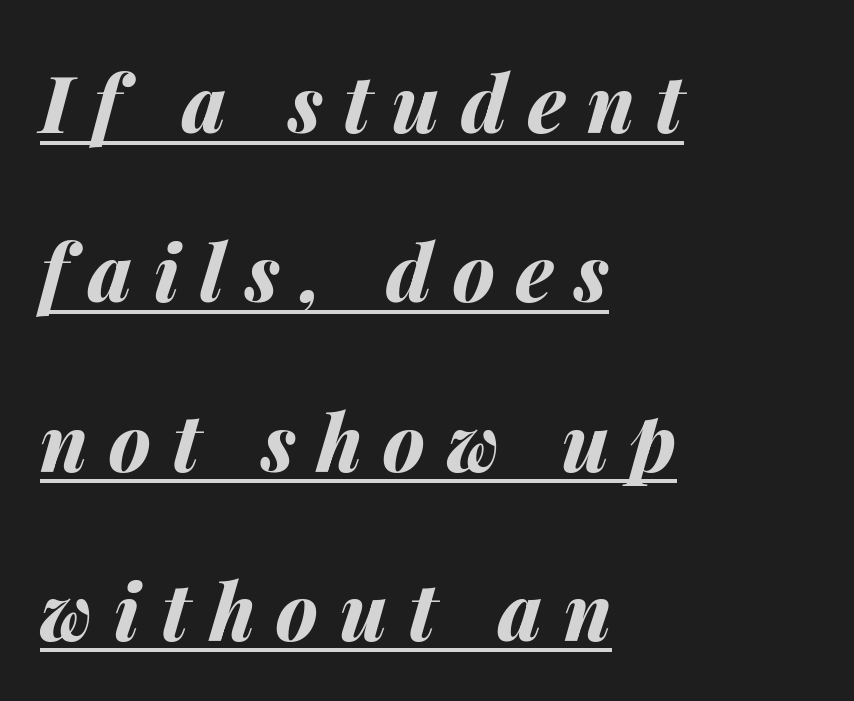
{"italic": "yes", "lean": "right", "slant_degrees": 14, "bold": "yes", "weight": "bold", "width": "normal", "stroke_contrast": "medium", "x_height": "medium", "monospaced": "no", "underline": "yes", "align": "left", "line_spacing": "loose", "line_spacing_ratio": 2.17, "letter_spacing": "wide", "letter_spacing_em": 0.27, "glyph_px": 78}
